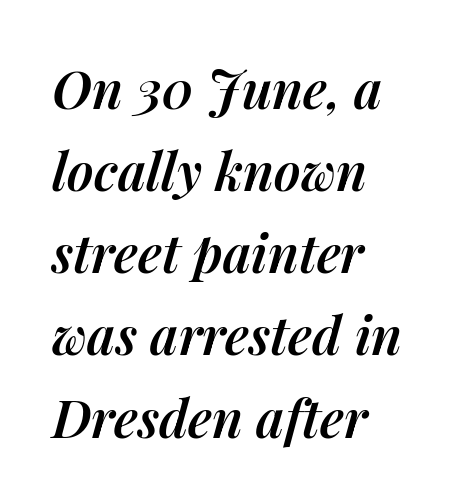
{"italic": "yes", "lean": "right", "slant_degrees": 14, "bold": "semi", "weight": "semibold", "width": "normal", "stroke_contrast": "medium", "x_height": "medium", "monospaced": "no", "underline": "no", "align": "left", "line_spacing": "normal", "line_spacing_ratio": 1.58, "letter_spacing": "normal", "letter_spacing_em": 0.0, "glyph_px": 52}
